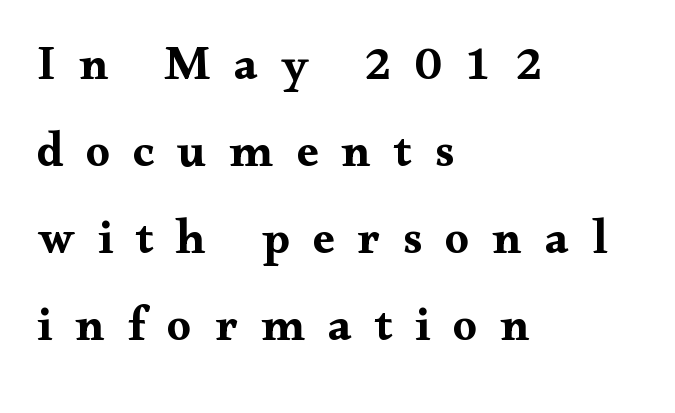
{"serif": "yes", "italic": "no", "bold": "yes", "weight": "bold", "width": "wide", "stroke_contrast": "medium", "x_height": "small", "monospaced": "no", "underline": "no", "align": "left", "line_spacing_ratio": 1.81, "letter_spacing": "wide", "letter_spacing_em": 0.48, "glyph_px": 48}
